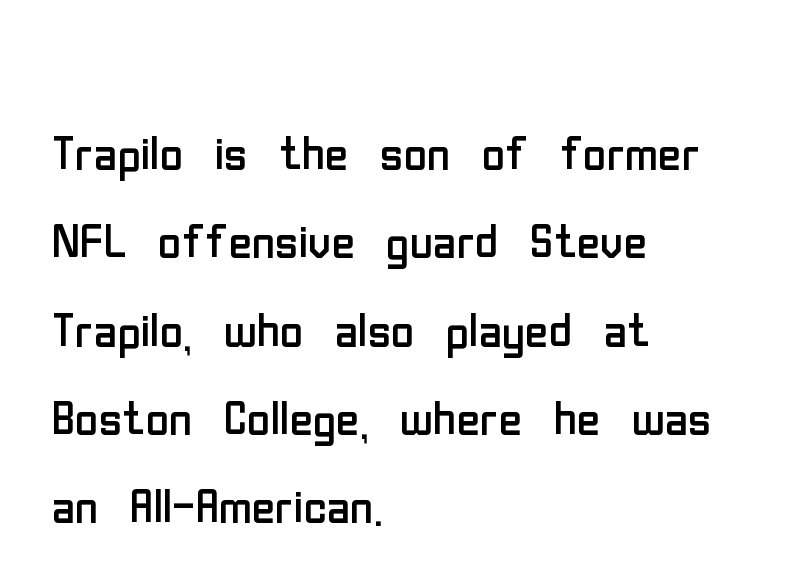
{"serif": "no", "italic": "no", "bold": "no", "weight": "regular", "width": "condensed", "stroke_contrast": "low", "x_height": "medium", "monospaced": "no", "underline": "no", "align": "left", "line_spacing": "normal", "line_spacing_ratio": 1.38, "letter_spacing": "normal", "letter_spacing_em": 0.0, "glyph_px": 64}
